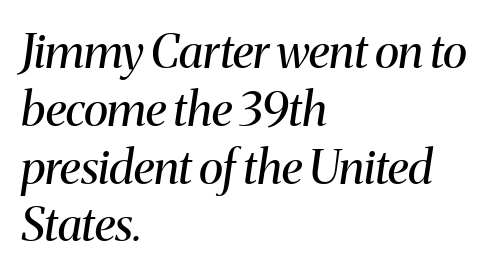
Compared with ordinary roman type, these characters are visibly tilted. The tracking reads as untouched default to a designer's eye. Varying glyph widths throughout — classic text-font behaviour. The weight would be labelled regular, book, light, or lighter still. Just letters on the line, the space beneath them empty. Alignment: flush left.
